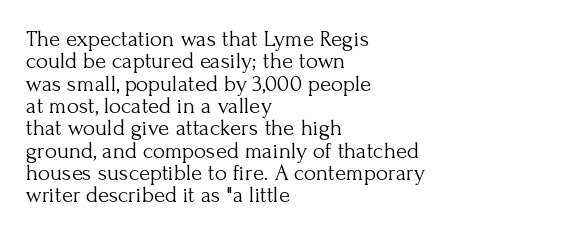
The image shows 23 px text type, upright; set left-aligned, tight line spacing (0.97x), normal letter spacing, not underlined.
